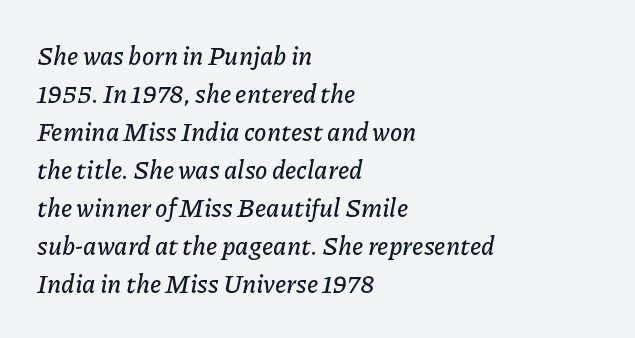
Q: Is the text italic (slanted)? A: Yes, it leans right by about 11 degrees.
Q: Is the text underlined? A: No.
Q: How is the paragraph aligned? A: Left-aligned.
Q: Is the spacing between letters normal or unusually wide? A: Normal.
Q: Is the spacing between lines tight, normal or loose? A: Normal.
